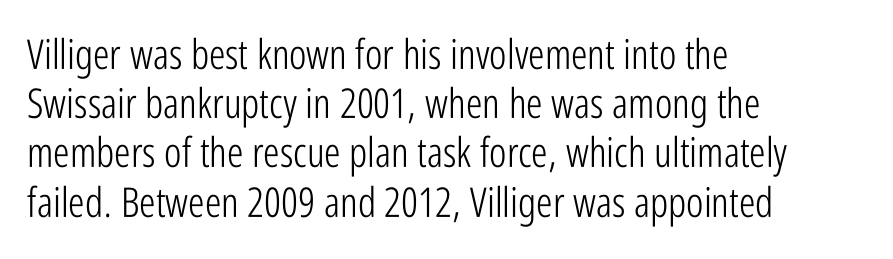
The image shows 41 px light, condensed sans-serif type, upright; set left-aligned, line spacing 1.2x, normal letter spacing, not underlined; low stroke contrast and a medium x-height.
